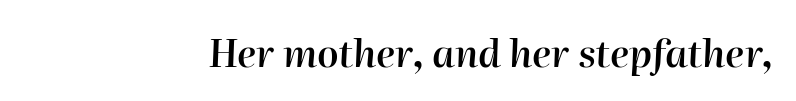
The image shows 38 px semibold type, italic (leaning right); set normal letter spacing, not underlined; high stroke contrast and a medium x-height.
